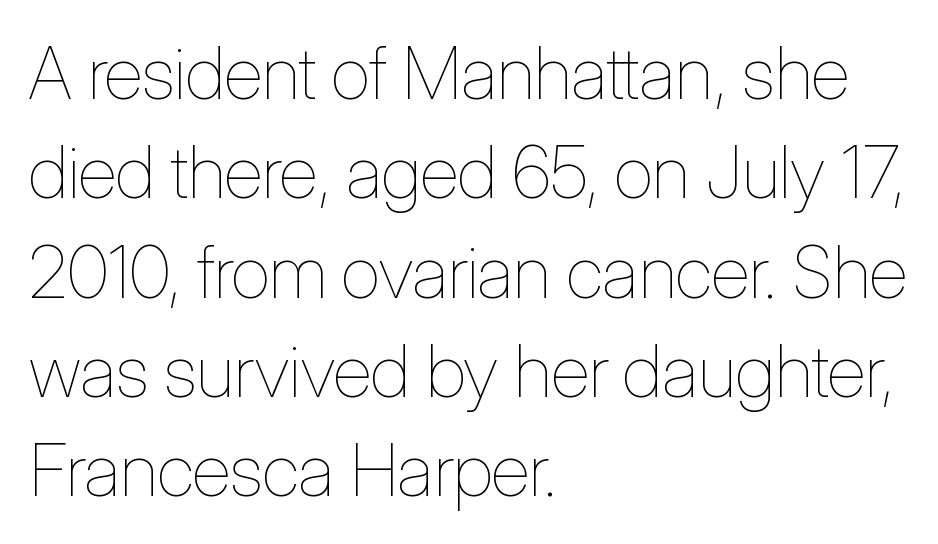
This sample keeps an unexceptional amount of space between lines. Is this a fixed-width face? No — the glyphs have proportional, varying widths. Letter spacing: default. Rule under the text: the space is simply empty.
